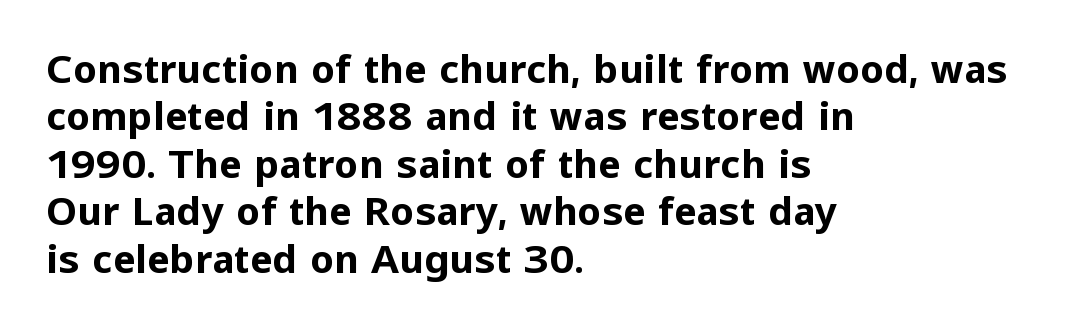
The image shows 38 px bold sans-serif type, upright; set left-aligned, normal line spacing (1.25x), normal letter spacing, not underlined; low stroke contrast and a medium x-height.
